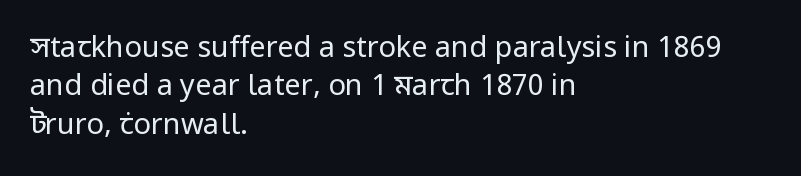
Q: Is the text bold? A: No.
Q: Is the text italic (slanted)? A: No, it is upright.
Q: Is the typeface a serif or a sans-serif typeface? A: Sans-serif.
Q: Is the text underlined? A: No.
Q: How is the paragraph aligned? A: Left-aligned.
Q: Is the spacing between letters normal or unusually wide? A: Normal.
Q: Is the spacing between lines tight, normal or loose? A: Normal.
Q: Width (condensed, normal, or wide)? A: Normal.
Q: Stroke contrast? A: Low.
Q: x-height? A: Medium.
Q: Monospaced? A: No.
